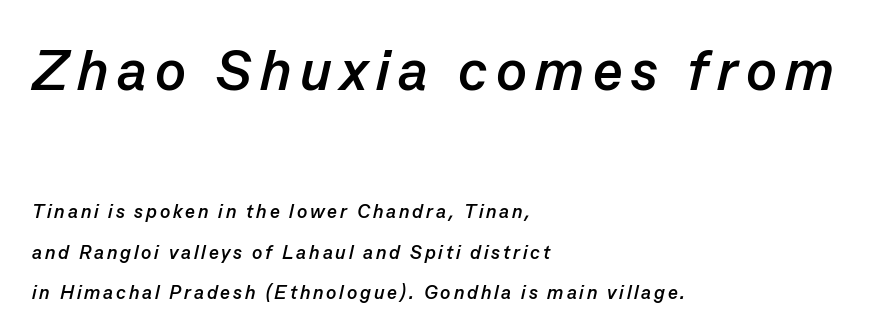
Q: Is the text bold? A: Yes.
Q: Is the text italic (slanted)? A: Yes, it leans right by about 13 degrees.
Q: Is the text underlined? A: No.
Q: How is the paragraph aligned? A: Left-aligned.
Q: Is the spacing between lines tight, normal or loose? A: Loose.
Q: Which block of text is set in a larger size, the first (top) or the second (bottom)? A: The first (top) one.
Q: Width (condensed, normal, or wide)? A: Normal.
Q: Stroke contrast? A: Low.
Q: x-height? A: Medium.
Q: Monospaced? A: No.
